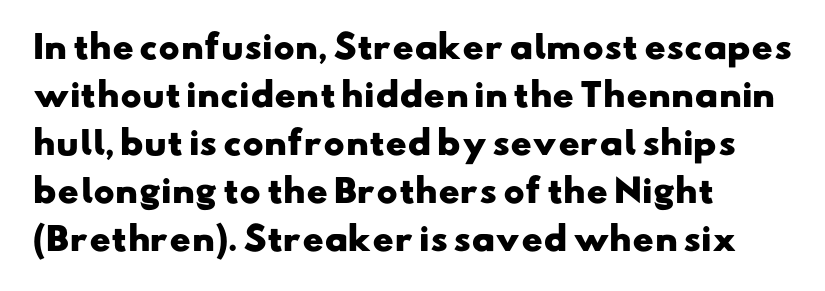
Q: Is the text bold? A: Yes.
Q: Is the typeface a serif or a sans-serif typeface? A: Sans-serif.
Q: Is the text underlined? A: No.
Q: How is the paragraph aligned? A: Left-aligned.
Q: Is the spacing between letters normal or unusually wide? A: Normal.
Q: Is the spacing between lines tight, normal or loose? A: Normal.
Q: Width (condensed, normal, or wide)? A: Wide.
Q: Stroke contrast? A: Low.
Q: x-height? A: Small.
Q: Monospaced? A: No.
